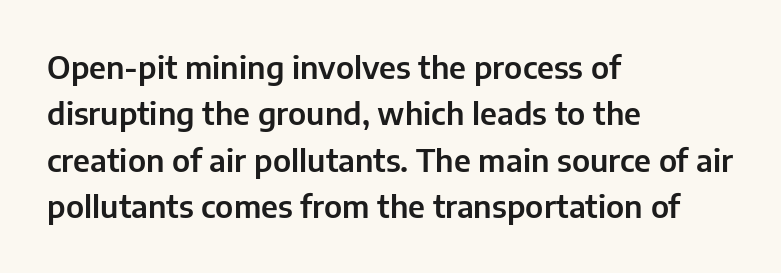
Whoever set this chose a conventional vertical rhythm. Proportional: the letters do not fall into vertical columns. A classic flush-left, rag-right setting is used for this passage. The letterforms sit shoulder to shoulder at normal distance.
